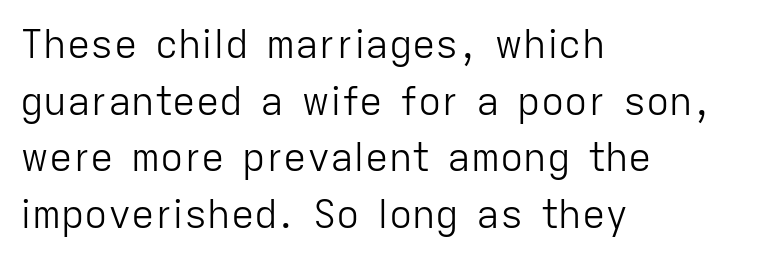
The image shows 39 px light sans-serif type, upright; set left-aligned, normal line spacing (1.45x), normal letter spacing, not underlined; low stroke contrast and a medium x-height.
